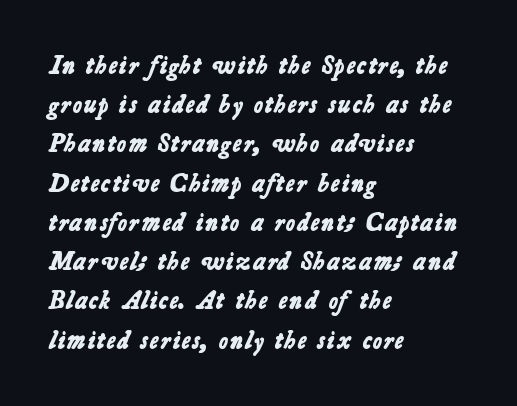
{"bold": "yes", "underline": "no", "align": "left", "line_spacing": "normal", "line_spacing_ratio": 1.57, "letter_spacing": "normal", "letter_spacing_em": 0.0, "glyph_px": 25}
